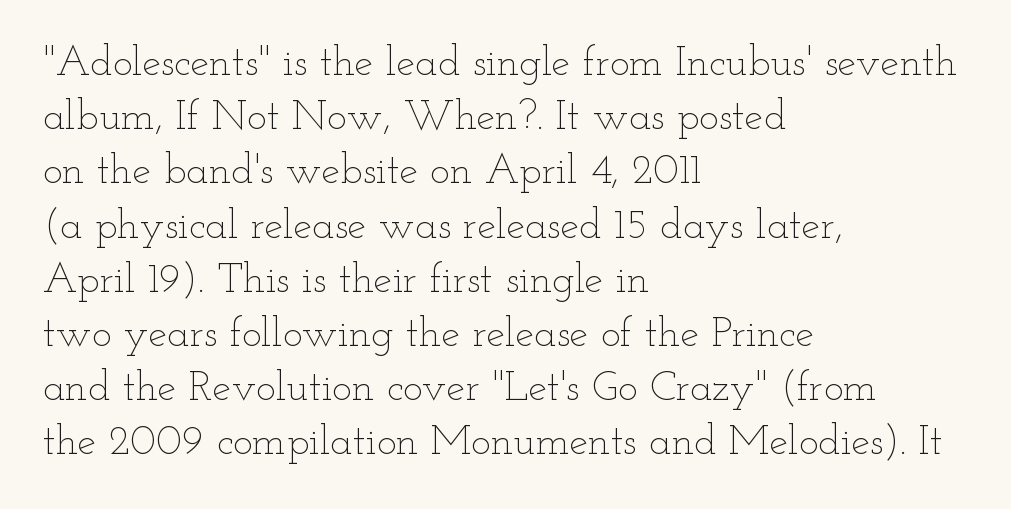
{"italic": "no", "bold": "no", "weight": "thin", "width": "wide", "stroke_contrast": "low", "x_height": "small", "monospaced": "no", "underline": "no", "align": "left", "line_spacing": "normal", "line_spacing_ratio": 1.29, "letter_spacing": "normal", "letter_spacing_em": 0.0, "glyph_px": 42}
